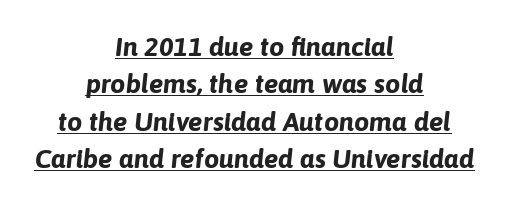
The image shows 27 px bold type, italic (leaning right); set centered, normal line spacing (1.38x), normal letter spacing, underlined.
